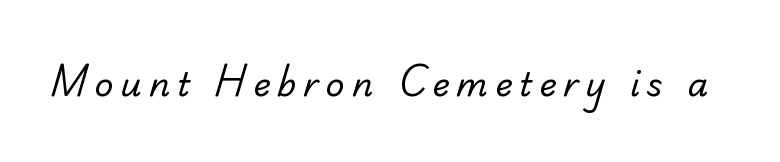
Do the characters align in a grid? No, the font is proportional. The passage shown is typeset with a serif family. Underline: absent. Tracking value appears strongly positive — letters spread wide. Is the type heavy? It reads as light-to-regular instead.
